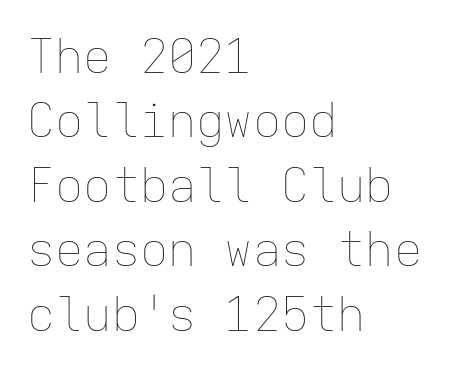
The image shows 47 px thin type, upright, monospaced; set left-aligned, normal line spacing (1.37x), normal letter spacing, not underlined; low stroke contrast and a medium x-height.
